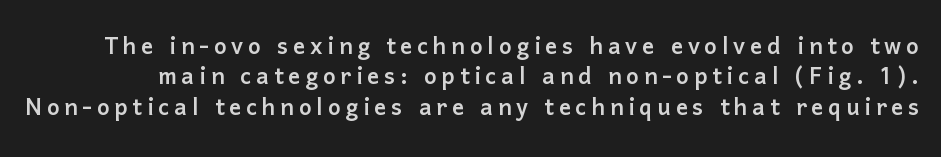
The image shows 30 px sans-serif type, upright; set tight line spacing (1.01x), not underlined; low stroke contrast and a medium x-height.
